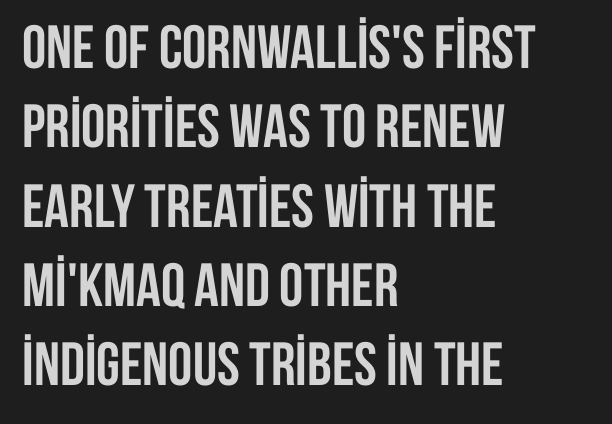
Q: Is the text bold? A: Yes.
Q: Is the text italic (slanted)? A: No, it is upright.
Q: Is the typeface a serif or a sans-serif typeface? A: Sans-serif.
Q: Is the text underlined? A: No.
Q: How is the paragraph aligned? A: Left-aligned.
Q: Is the spacing between letters normal or unusually wide? A: Normal.
Q: Is the spacing between lines tight, normal or loose? A: Normal.
Q: Width (condensed, normal, or wide)? A: Condensed.
Q: Stroke contrast? A: Low.
Q: x-height? A: Large.
Q: Monospaced? A: No.
